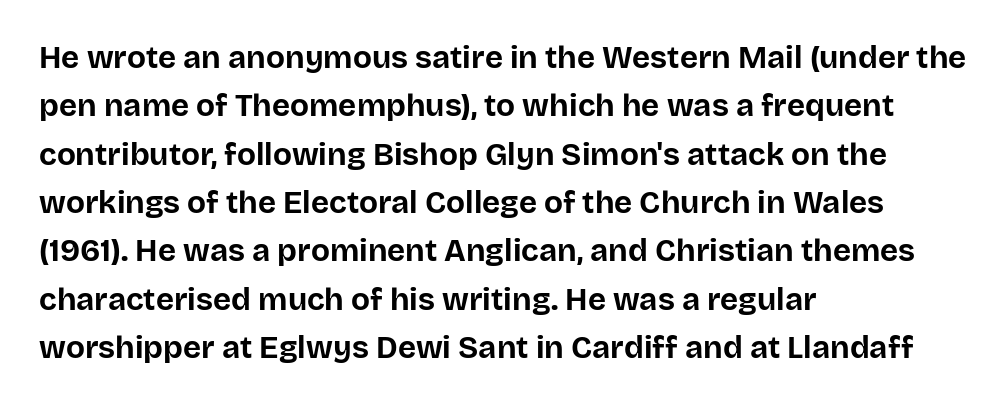
Q: Is the text bold? A: Yes.
Q: Is the text italic (slanted)? A: No, it is upright.
Q: Is the typeface a serif or a sans-serif typeface? A: Sans-serif.
Q: Is the text underlined? A: No.
Q: How is the paragraph aligned? A: Left-aligned.
Q: Is the spacing between letters normal or unusually wide? A: Normal.
Q: Is the spacing between lines tight, normal or loose? A: Normal.
Q: Width (condensed, normal, or wide)? A: Normal.
Q: Stroke contrast? A: Low.
Q: x-height? A: Large.
Q: Monospaced? A: No.
